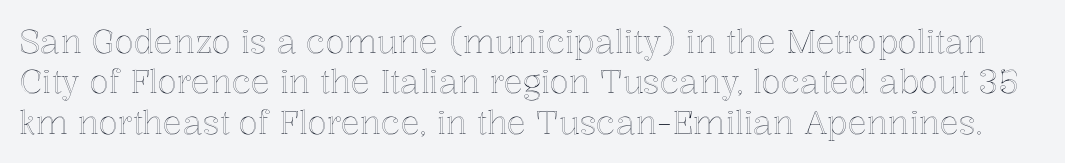
{"italic": "no", "width": "normal", "x_height": "medium", "monospaced": "no", "underline": "no", "line_spacing": "normal", "line_spacing_ratio": 1.26, "letter_spacing": "normal", "letter_spacing_em": 0.0, "glyph_px": 32}
